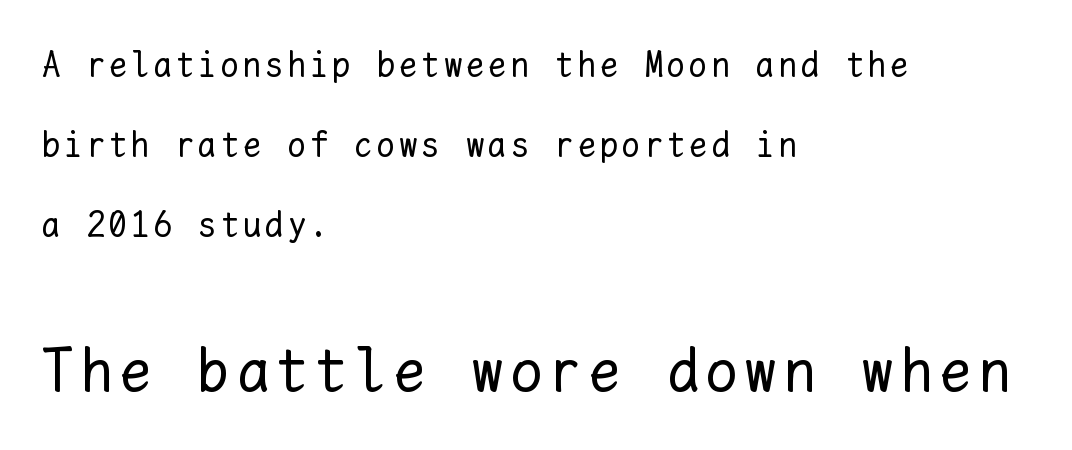
{"italic": "no", "bold": "no", "weight": "regular", "width": "normal", "stroke_contrast": "low", "x_height": "medium", "monospaced": "yes", "underline": "no", "align": "left", "line_spacing": "loose", "line_spacing_ratio": 2.22, "larger_block": "second", "size_ratio": 1.75, "glyph_px": 63}
